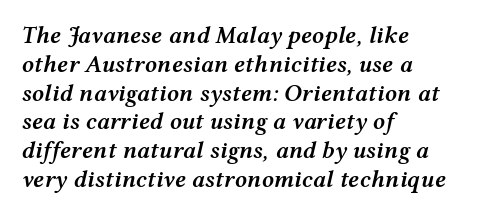
Q: Is the text bold? A: Semi-bold.
Q: Is the text italic (slanted)? A: Yes, it leans right by about 12 degrees.
Q: Is the text underlined? A: No.
Q: How is the paragraph aligned? A: Left-aligned.
Q: Is the spacing between letters normal or unusually wide? A: Normal.
